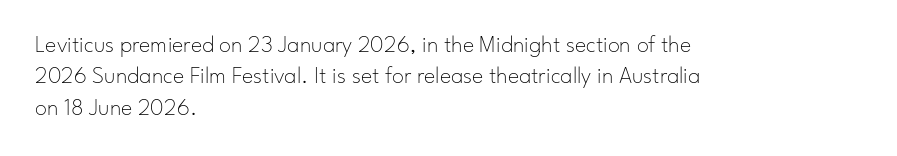
Q: Is the text bold? A: No.
Q: Is the text italic (slanted)? A: No, it is upright.
Q: Is the text underlined? A: No.
Q: How is the paragraph aligned? A: Left-aligned.
Q: Is the spacing between letters normal or unusually wide? A: Normal.
Q: Is the spacing between lines tight, normal or loose? A: Normal.
